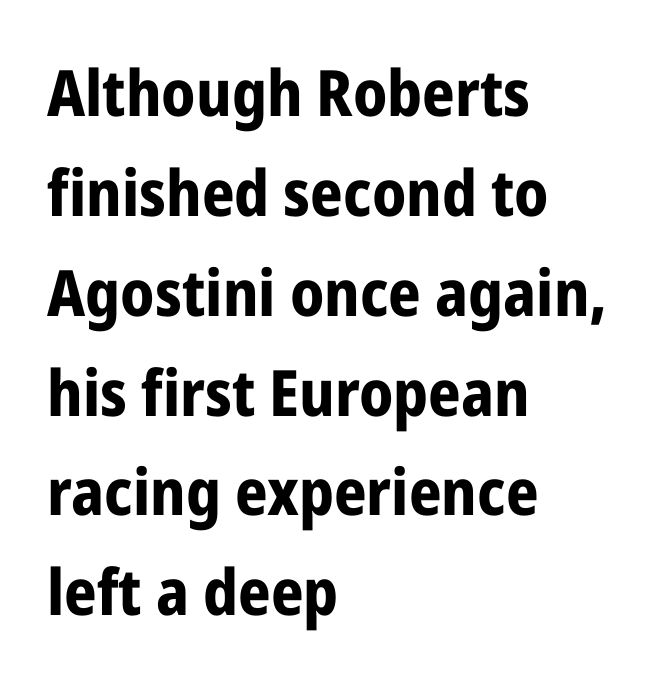
The image shows 64 px bold, condensed sans-serif type, upright; set left-aligned, normal line spacing (1.56x), normal letter spacing, not underlined; low stroke contrast and a medium x-height.
